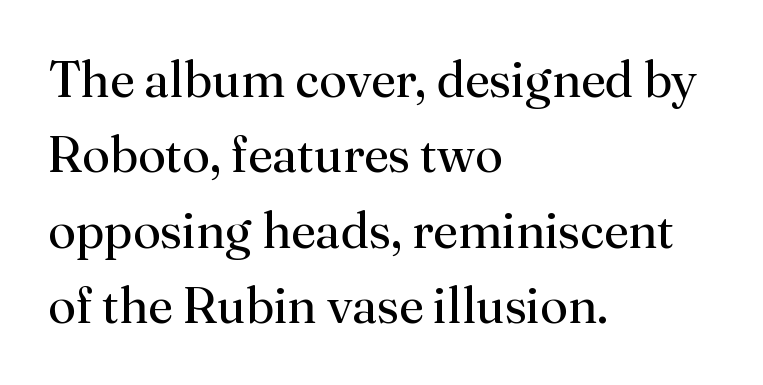
{"serif": "yes", "italic": "no", "bold": "no", "weight": "regular", "width": "normal", "stroke_contrast": "medium", "x_height": "small", "monospaced": "no", "underline": "no", "align": "left", "line_spacing": "normal", "line_spacing_ratio": 1.51, "letter_spacing": "normal", "letter_spacing_em": 0.0, "glyph_px": 50}
